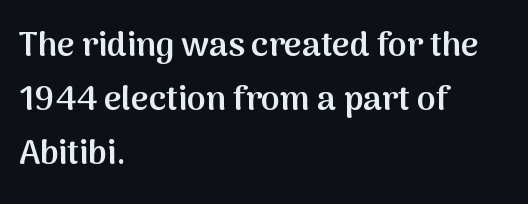
The image shows 34 px semibold sans-serif type, upright; set left-aligned, normal line spacing (1.59x), normal letter spacing, not underlined; medium stroke contrast and a medium x-height.
